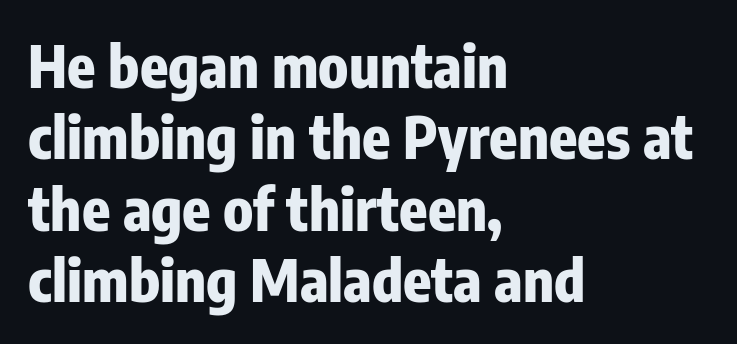
The image shows 58 px heavy, condensed sans-serif type, upright; set left-aligned, line spacing 1.23x, normal letter spacing, not underlined; low stroke contrast and a medium x-height.
